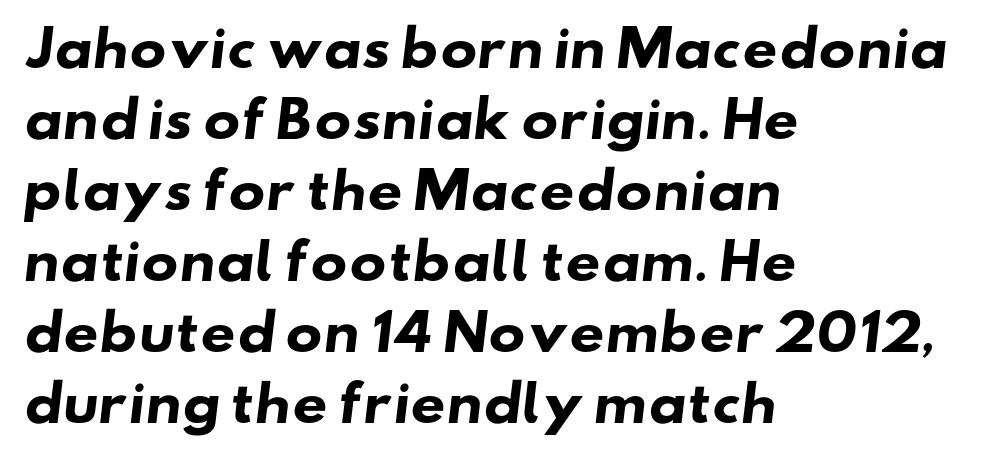
Character widths vary here, with narrow letters taking less room than wide ones. Reading down the block, your eye returns to a fixed left position each line. Notice how thick the strokes are: this is what a full bold looks like. A clean baseline with only descenders dipping below it. Letter spacing: default.
